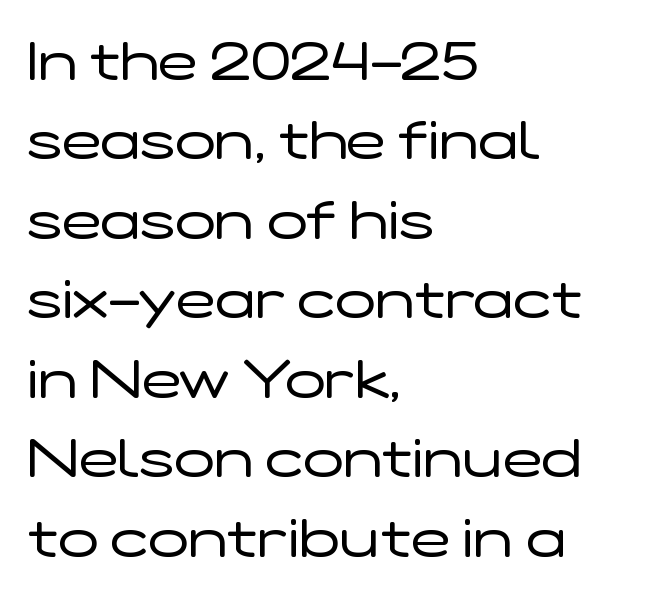
The face used here is a sans, in the tradition of grotesques and geometrics. Is the block centered? No — it sits flush against the left margin. Looks like regular typesetting: each glyph gets only the width it needs. Vertical spacing — default.
